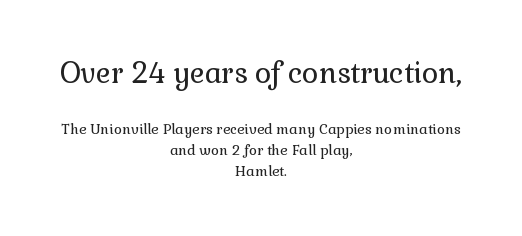
Q: Is the text bold? A: No.
Q: Is the text italic (slanted)? A: No, it is upright.
Q: Is the typeface a serif or a sans-serif typeface? A: Serif.
Q: Is the text underlined? A: No.
Q: How is the paragraph aligned? A: Centered.
Q: Is the spacing between letters normal or unusually wide? A: Normal.
Q: Is the spacing between lines tight, normal or loose? A: Normal.
Q: Which block of text is set in a larger size, the first (top) or the second (bottom)? A: The first (top) one.
Q: Width (condensed, normal, or wide)? A: Normal.
Q: Stroke contrast? A: Low.
Q: x-height? A: Medium.
Q: Monospaced? A: No.
